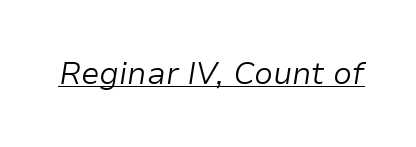
This rendering features underlined lettering. This sample uses plain, unmodified letter spacing. Looking at the ascenders, they clearly lean. Bold? No — there's no thickening of the strokes. Character widths vary here, with narrow letters taking less room than wide ones.
